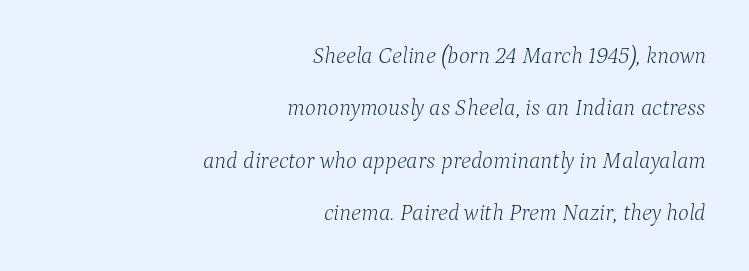
{"italic": "yes", "lean": "right", "slant_degrees": 9, "bold": "no", "underline": "no", "align": "right", "line_spacing": "loose", "line_spacing_ratio": 2.28, "letter_spacing": "normal", "letter_spacing_em": 0.0, "glyph_px": 23}
